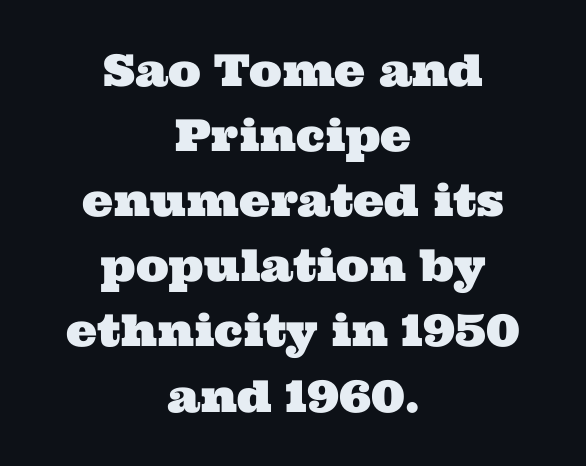
Q: Is the typeface a serif or a sans-serif typeface? A: Serif.
Q: Is the text underlined? A: No.
Q: How is the paragraph aligned? A: Centered.
Q: Is the spacing between letters normal or unusually wide? A: Normal.
Q: Is the spacing between lines tight, normal or loose? A: Normal.
Q: Width (condensed, normal, or wide)? A: Wide.
Q: Stroke contrast? A: Medium.
Q: x-height? A: Medium.
Q: Monospaced? A: No.
